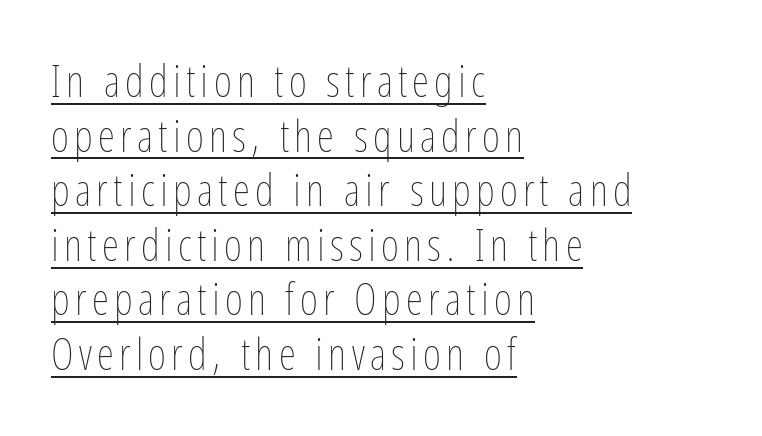
{"italic": "no", "bold": "no", "weight": "thin", "width": "condensed", "stroke_contrast": "low", "x_height": "medium", "monospaced": "no", "underline": "yes", "align": "left", "line_spacing_ratio": 1.24, "glyph_px": 44}
